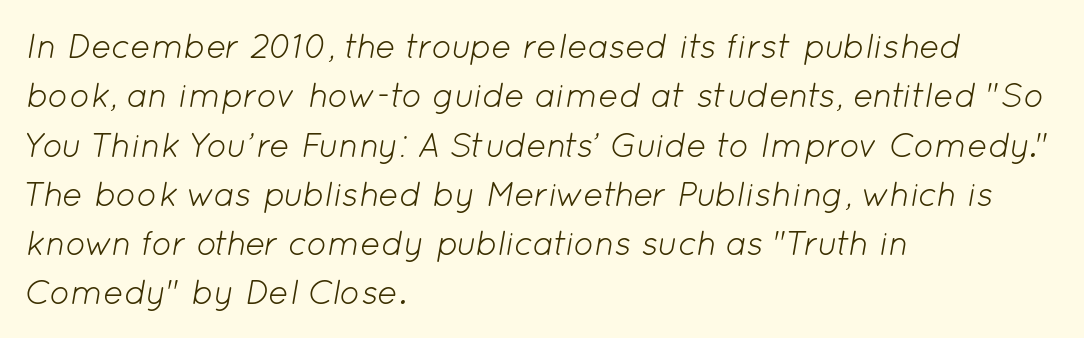
{"italic": "yes", "lean": "right", "slant_degrees": 12, "bold": "no", "weight": "light", "width": "normal", "stroke_contrast": "low", "x_height": "medium", "monospaced": "no", "underline": "no", "align": "left", "line_spacing": "normal", "line_spacing_ratio": 1.45, "letter_spacing": "normal", "letter_spacing_em": 0.0, "glyph_px": 34}
